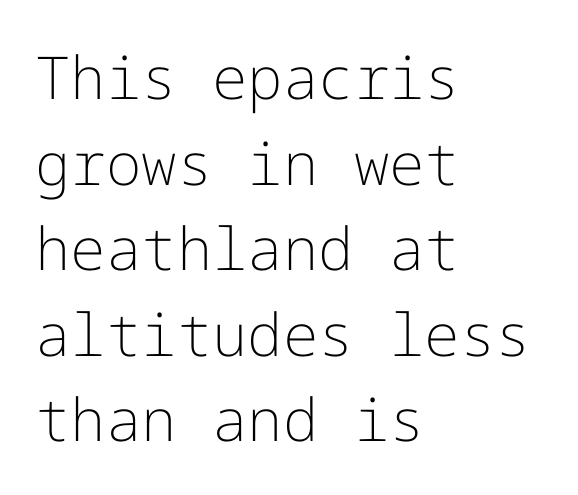
The letters sit at their default tracking, neither squeezed nor spread. The type family on display is of the sans-serif kind. Regarding leading, the lines here are spaced in the standard way. The area under the type is left untouched. Italic? Not at all — the glyphs are vertical. Weight class: somewhere from thin through regular.
